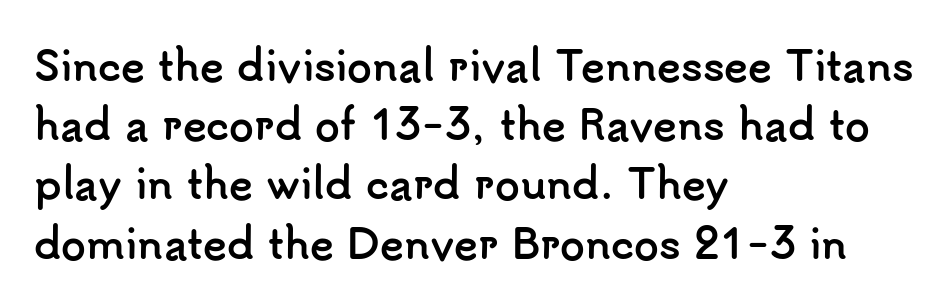
{"serif": "no", "italic": "no", "bold": "yes", "weight": "semibold", "width": "normal", "stroke_contrast": "low", "x_height": "small", "monospaced": "no", "underline": "no", "align": "left", "line_spacing": "normal", "line_spacing_ratio": 1.48, "letter_spacing": "normal", "letter_spacing_em": 0.0, "glyph_px": 40}
